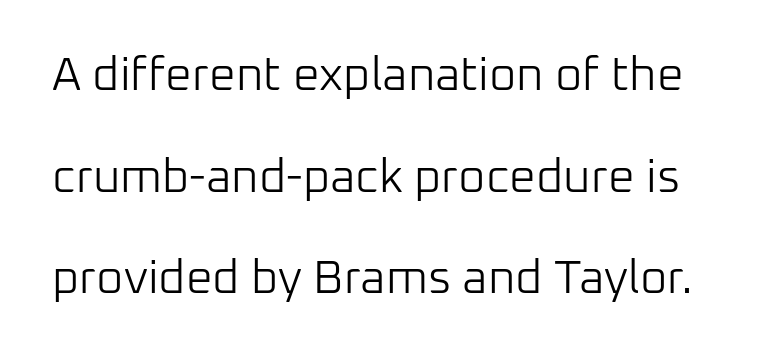
The gaps between neighbouring characters are ordinary and unremarkable. Varying glyph widths throughout — classic text-font behaviour. Designer's note — italics off, roman on. Regarding leading, the lines here are spaced well apart. The letterforms sit at book weight or below.
